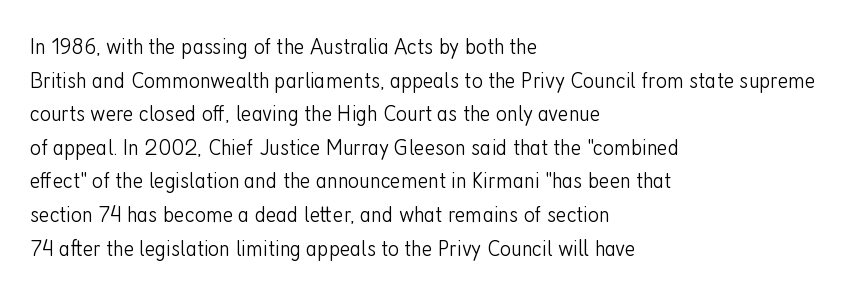
Does the copy run flush right? No — it runs flush left. Does extra space separate the letters? No, they use regular spacing. The letters look calm and open, with moderate or lighter stems. Beneath every word, the page is bare. Normally led — the rows are evenly, conventionally spaced.
